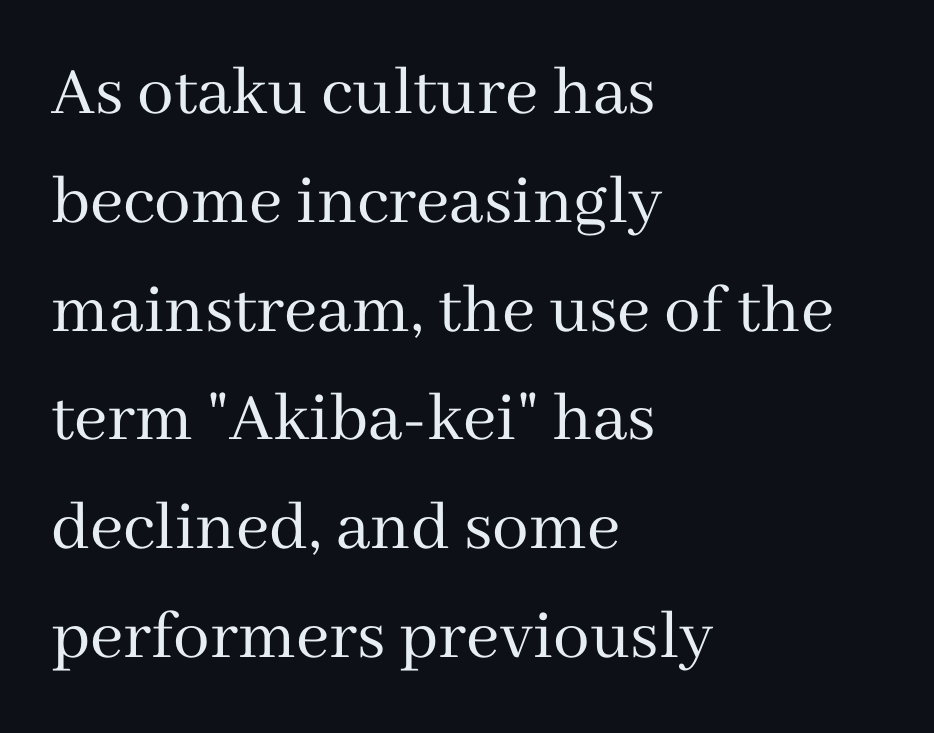
Q: Is the text bold? A: No.
Q: Is the text italic (slanted)? A: No, it is upright.
Q: Is the typeface a serif or a sans-serif typeface? A: Serif.
Q: Is the text underlined? A: No.
Q: How is the paragraph aligned? A: Left-aligned.
Q: Is the spacing between letters normal or unusually wide? A: Normal.
Q: Is the spacing between lines tight, normal or loose? A: Normal.
Q: Width (condensed, normal, or wide)? A: Normal.
Q: Stroke contrast? A: Medium.
Q: x-height? A: Medium.
Q: Monospaced? A: No.
